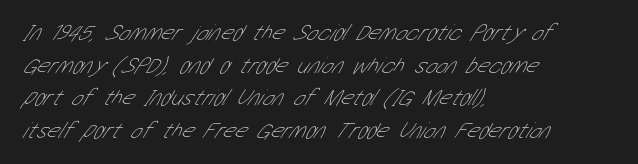
Reading down the block, your eye returns to a fixed left position each line. Heft: none added — not bold. Honestly, the letter spacing is just normal — you wouldn't notice it. Any mark beneath the type? The region is blank. What's the leading like? Ordinary, nothing unusual.
